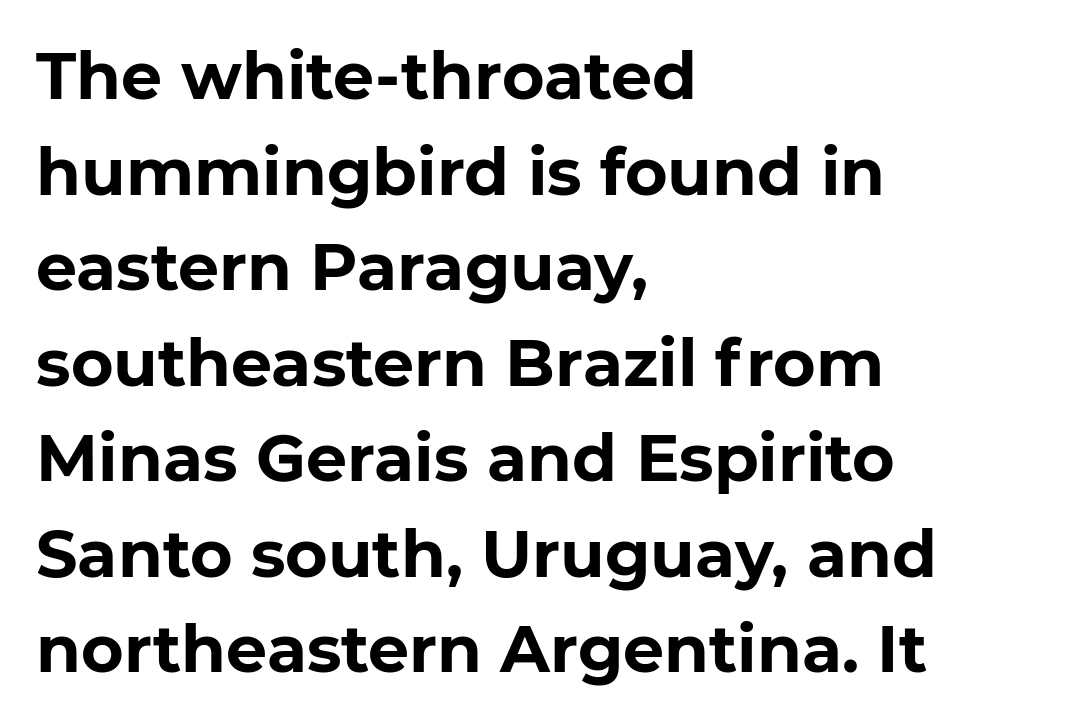
The letters advance in unequal steps, a hallmark of proportional type. These lines sit exactly where default settings would place them. The letters sit at their default tracking, neither squeezed nor spread. The setting favours the left margin, as ordinary paragraphs usually do. Emphasis by weight is at full strength: bold.
